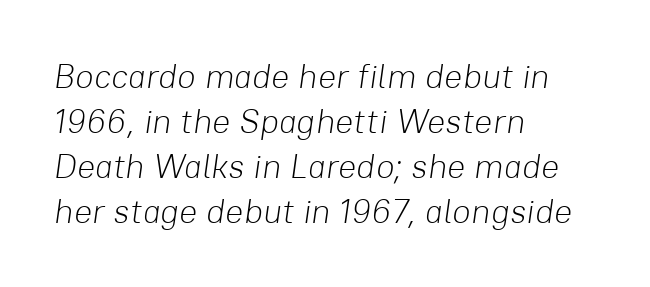
{"italic": "yes", "lean": "right", "slant_degrees": 8, "bold": "no", "weight": "light", "width": "normal", "stroke_contrast": "low", "x_height": "medium", "monospaced": "no", "underline": "no", "align": "left", "line_spacing": "normal", "line_spacing_ratio": 1.32, "letter_spacing": "normal", "letter_spacing_em": 0.0, "glyph_px": 34}
